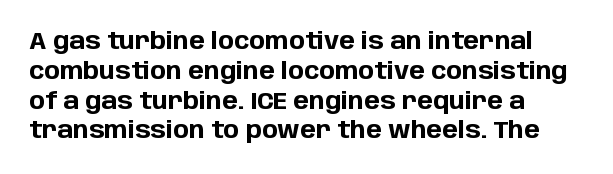
Q: Is the text bold? A: Yes.
Q: Is the text italic (slanted)? A: No, it is upright.
Q: Is the text underlined? A: No.
Q: How is the paragraph aligned? A: Left-aligned.
Q: Is the spacing between letters normal or unusually wide? A: Normal.
